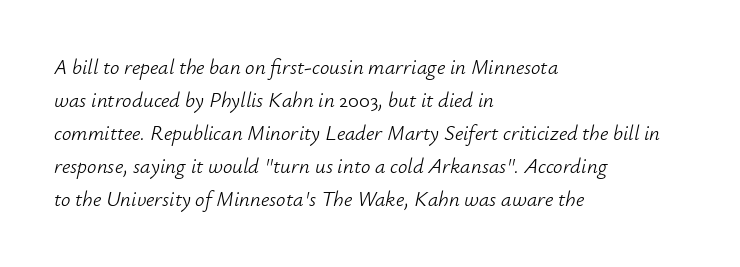
Bold? No — there's no thickening of the strokes. Quick note: interline space is typical. Typeset ragged right — the left edge is the straight one. Slanted lettering throughout. The zone under the glyphs is completely vacant.
